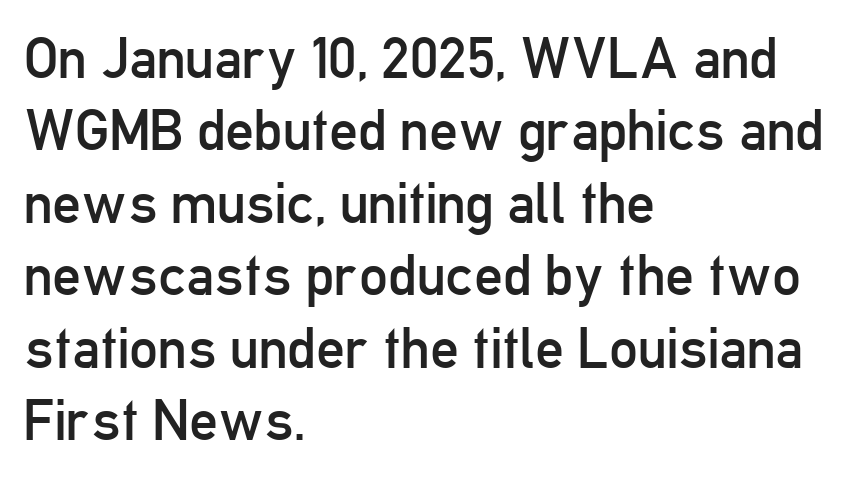
Q: Is the text bold? A: No.
Q: Is the text italic (slanted)? A: No, it is upright.
Q: Is the typeface a serif or a sans-serif typeface? A: Sans-serif.
Q: Is the text underlined? A: No.
Q: How is the paragraph aligned? A: Left-aligned.
Q: Is the spacing between letters normal or unusually wide? A: Normal.
Q: Is the spacing between lines tight, normal or loose? A: Normal.
Q: Width (condensed, normal, or wide)? A: Condensed.
Q: Stroke contrast? A: Low.
Q: x-height? A: Medium.
Q: Monospaced? A: No.
